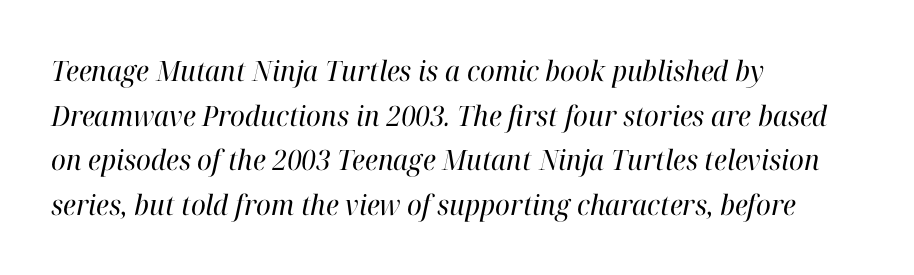
Casual observation: everything's shoved over to the left. Regarding leading, the lines here are spaced in the standard way. Words appear dense and cohesive because spacing is normal. The letters advance in unequal steps, a hallmark of proportional type. No word sits above an underline.
